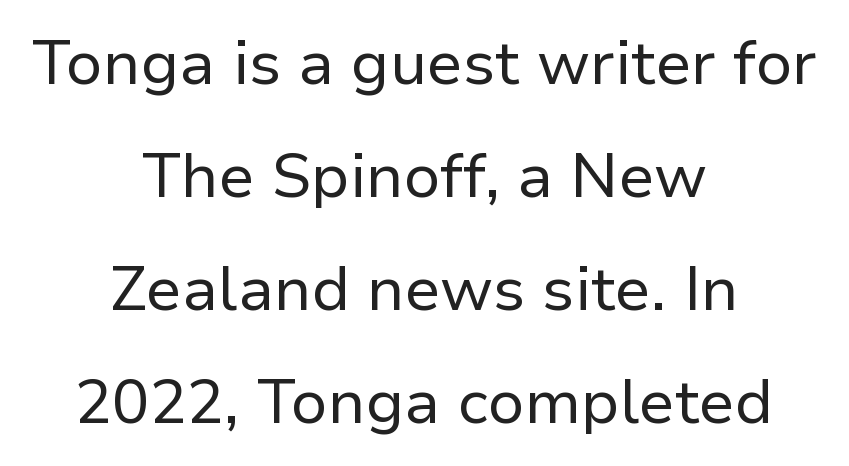
Q: Is the text bold? A: No.
Q: Is the text italic (slanted)? A: No, it is upright.
Q: Is the typeface a serif or a sans-serif typeface? A: Sans-serif.
Q: Is the text underlined? A: No.
Q: How is the paragraph aligned? A: Centered.
Q: Is the spacing between letters normal or unusually wide? A: Normal.
Q: Width (condensed, normal, or wide)? A: Normal.
Q: Stroke contrast? A: Low.
Q: x-height? A: Medium.
Q: Monospaced? A: No.
